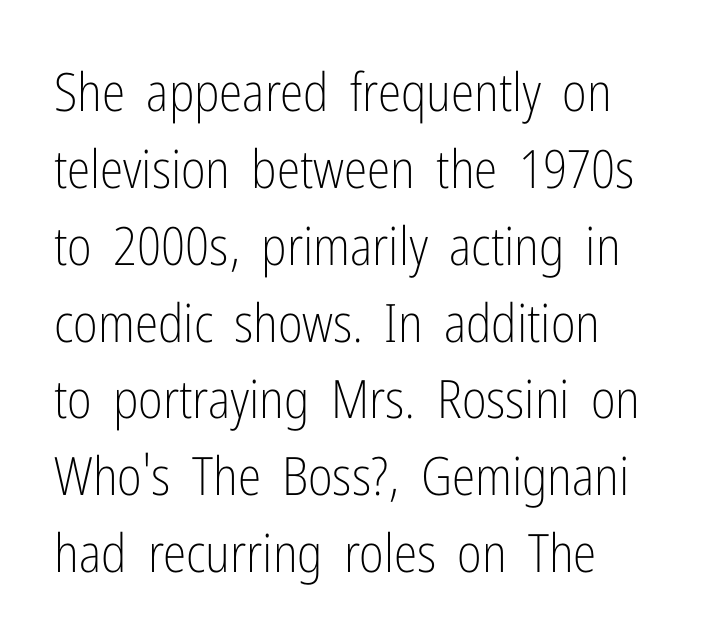
Nobody drew a line under any word here. Do the characters align in a grid? No, the font is proportional. Whoever set this chose a conventional vertical rhythm. Posture: straight, roman, zero tilt. Is this a sans? Yes — the strokes have no serifs. Glyph-to-glyph distance matches everyday printed text.
